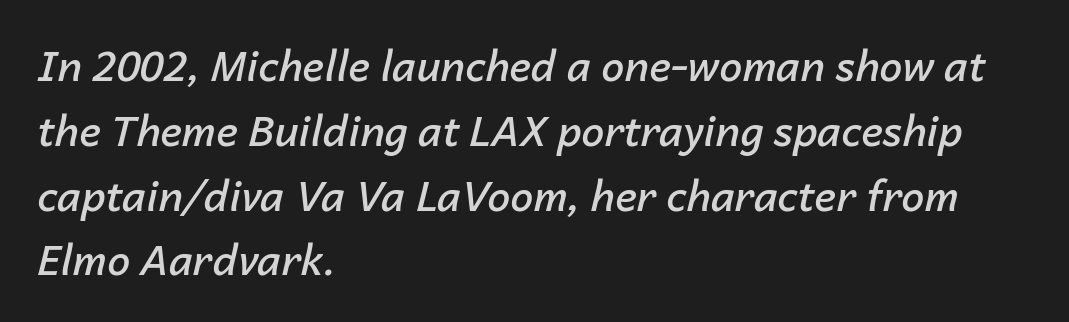
{"italic": "yes", "lean": "right", "slant_degrees": 14, "bold": "semi", "weight": "semibold", "width": "normal", "stroke_contrast": "low", "x_height": "medium", "monospaced": "no", "underline": "no", "align": "left", "line_spacing": "normal", "line_spacing_ratio": 1.58, "letter_spacing": "normal", "letter_spacing_em": 0.0, "glyph_px": 41}
